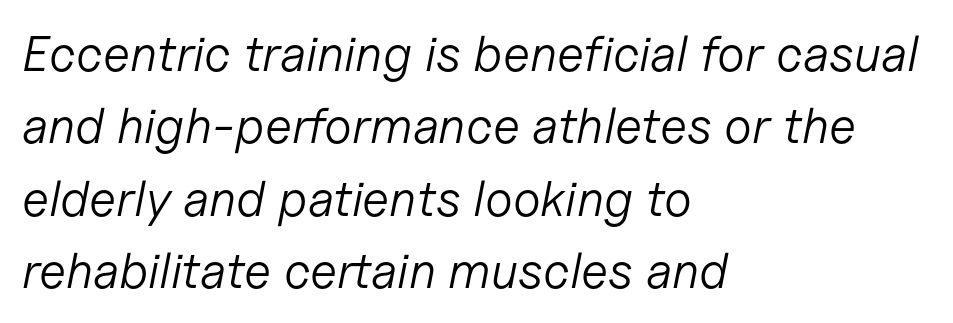
Honestly, there is no underline to notice here at all. This is not heavy type; no bold has been used. A normal amount of white space separates one row of letters from the next. Varying glyph widths throughout — classic text-font behaviour.
